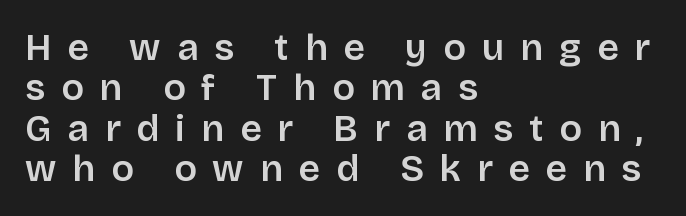
{"serif": "no", "italic": "no", "bold": "semi", "weight": "semibold", "width": "normal", "stroke_contrast": "low", "x_height": "large", "monospaced": "no", "underline": "no", "align": "left", "line_spacing": "tight", "line_spacing_ratio": 1.09, "letter_spacing": "wide", "letter_spacing_em": 0.43, "glyph_px": 37}
